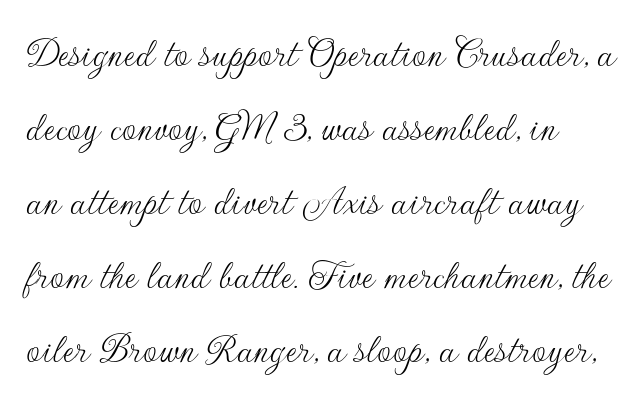
Here the designer chose a conventional face with non-uniform glyph widths. Check under the words: just untouched page. Does extra space separate the letters? No, they use regular spacing. These lines are composed in type without serifs. Is the stroke heavy? The answer is a plain regular-or-lighter.
